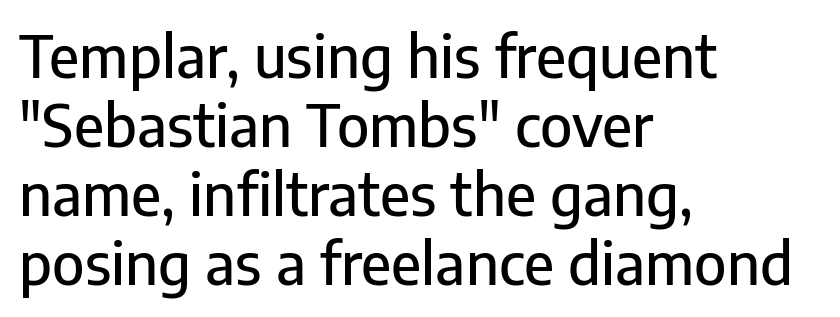
The image shows 57 px sans-serif type, upright; set left-aligned, line spacing 1.21x, normal letter spacing, not underlined; low stroke contrast and a medium x-height.
